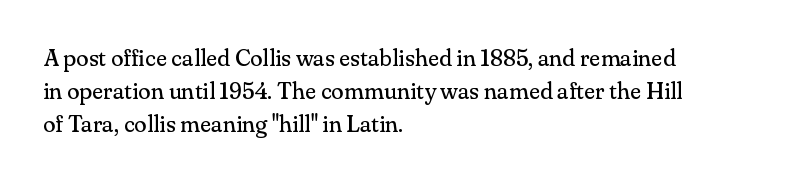
{"italic": "no", "bold": "no", "underline": "no", "align": "left", "line_spacing": "normal", "line_spacing_ratio": 1.44, "letter_spacing": "normal", "letter_spacing_em": 0.0, "glyph_px": 23}
